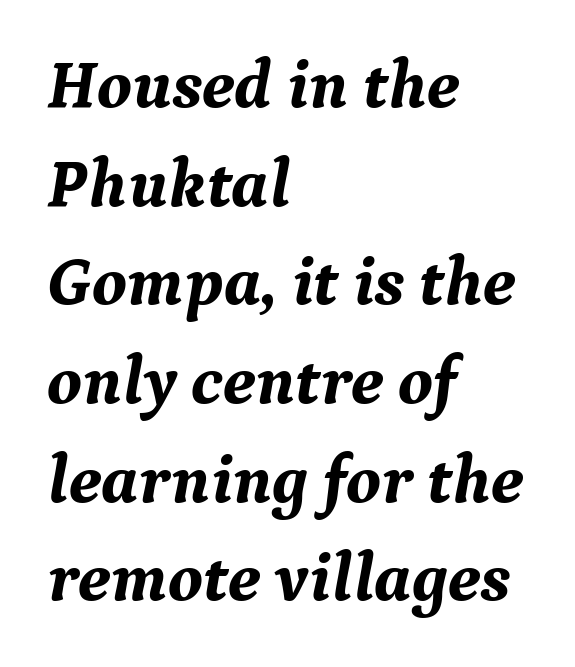
Q: Is the text bold? A: Yes.
Q: Is the text italic (slanted)? A: Yes, it leans right by about 9 degrees.
Q: Is the typeface a serif or a sans-serif typeface? A: Serif.
Q: Is the text underlined? A: No.
Q: How is the paragraph aligned? A: Left-aligned.
Q: Is the spacing between letters normal or unusually wide? A: Normal.
Q: Is the spacing between lines tight, normal or loose? A: Normal.
Q: Width (condensed, normal, or wide)? A: Normal.
Q: Stroke contrast? A: Medium.
Q: x-height? A: Medium.
Q: Monospaced? A: No.
